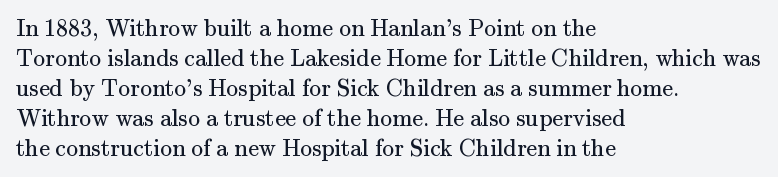
The image shows 24 px text type, upright; set left-aligned, normal line spacing (1.25x), normal letter spacing, not underlined.
